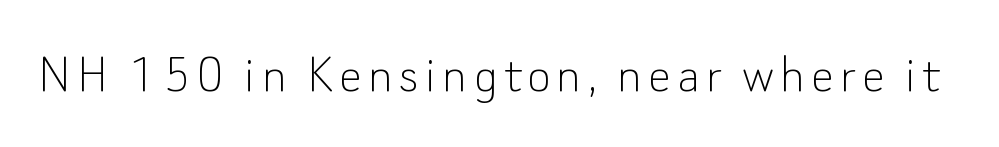
Here the designer chose a conventional face with non-uniform glyph widths. Honestly, there is no underline to notice here at all. Every stem runs plumb, perpendicular to the baseline. This is not heavy type; no bold has been used. Check where the strokes stop: nothing finishes them off — pure sans.
